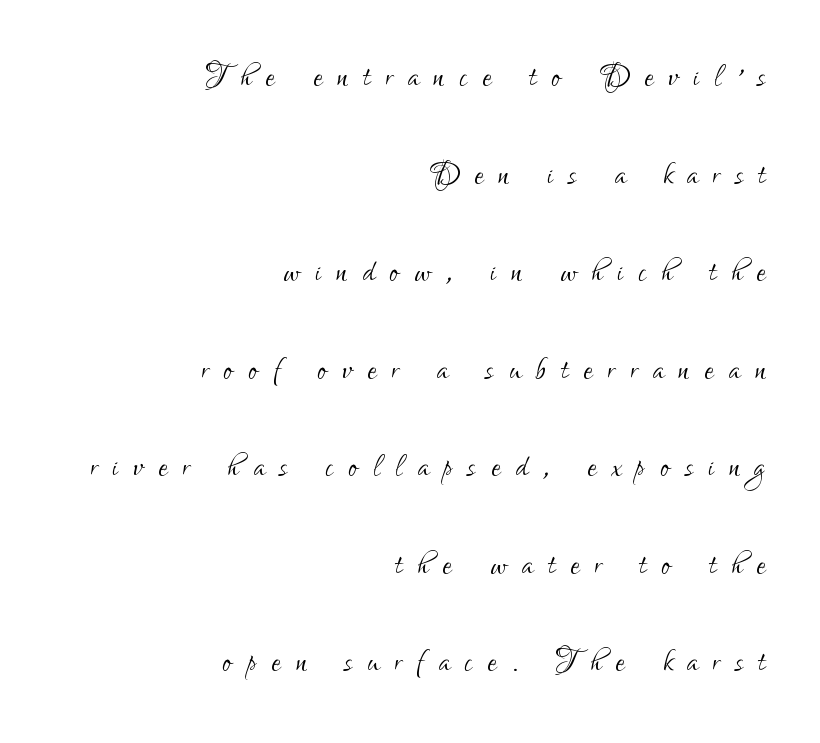
{"serif": "no", "bold": "no", "weight": "light", "width": "condensed", "stroke_contrast": "low", "x_height": "small", "monospaced": "no", "underline": "no", "align": "right", "line_spacing": "loose", "line_spacing_ratio": 2.38, "letter_spacing": "wide", "letter_spacing_em": 0.37, "glyph_px": 41}
